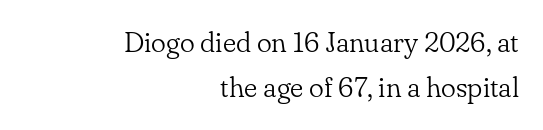
The image shows 28 px light serif type, upright; set right-aligned, normal line spacing (1.62x), normal letter spacing, not underlined; low stroke contrast and a small x-height.
